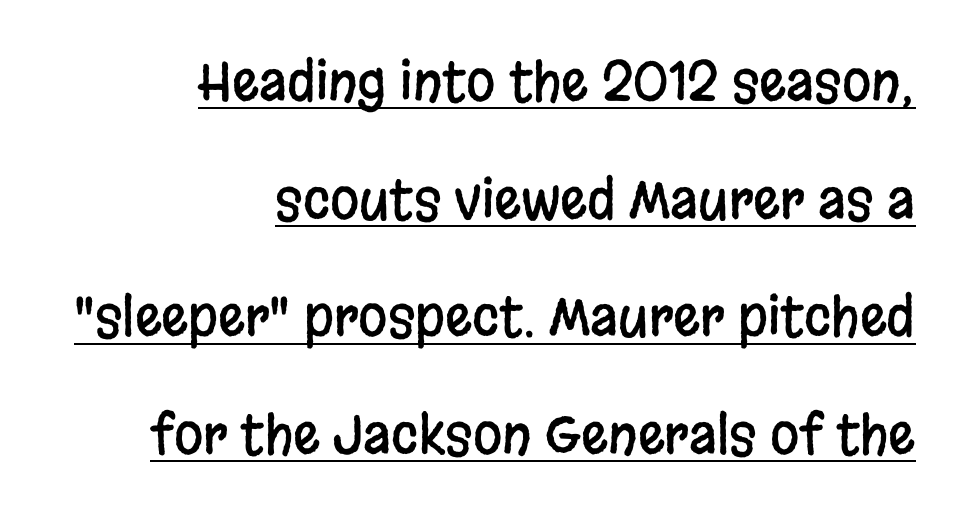
Q: Is the text italic (slanted)? A: No, it is upright.
Q: Is the typeface a serif or a sans-serif typeface? A: Sans-serif.
Q: Is the text underlined? A: Yes.
Q: How is the paragraph aligned? A: Right-aligned.
Q: Is the spacing between letters normal or unusually wide? A: Normal.
Q: Is the spacing between lines tight, normal or loose? A: Loose.
Q: Width (condensed, normal, or wide)? A: Condensed.
Q: Stroke contrast? A: Low.
Q: x-height? A: Large.
Q: Monospaced? A: No.
